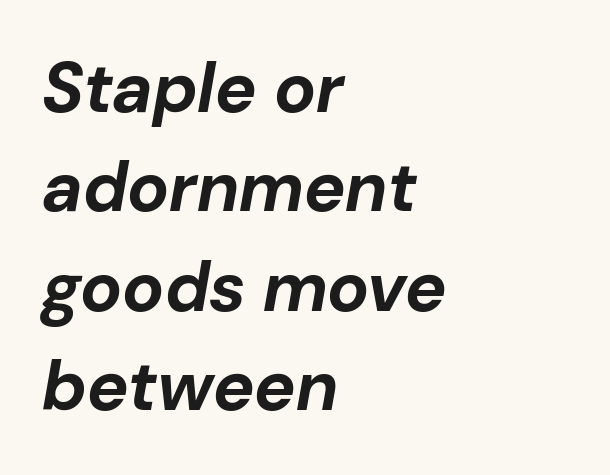
The image shows 70 px bold type, italic (leaning right); set left-aligned, normal line spacing (1.42x), normal letter spacing, not underlined; low stroke contrast and a medium x-height.
